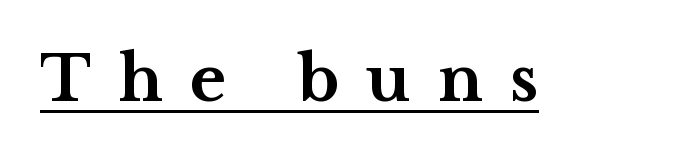
{"serif": "yes", "italic": "no", "bold": "yes", "weight": "bold", "width": "wide", "stroke_contrast": "medium", "x_height": "medium", "monospaced": "no", "underline": "yes", "letter_spacing": "wide", "letter_spacing_em": 0.44, "glyph_px": 62}
